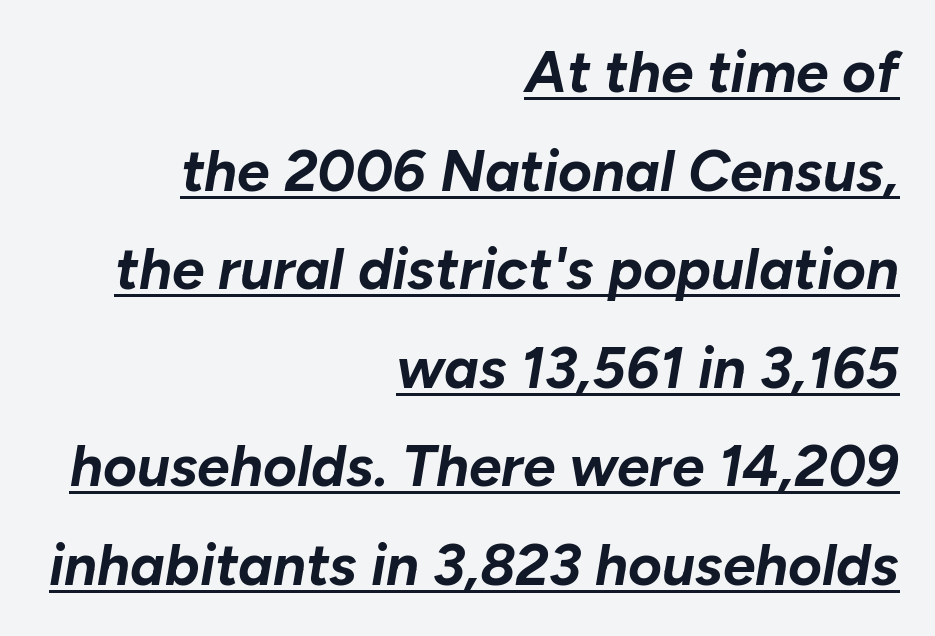
In terms of leading, this rendering sits right in the middle. Character widths vary here, with narrow letters taking less room than wide ones. Stroke thickness is high; the sample reads as a true bold. The compositor pushed each line to the right boundary. A baseline rule has been typeset under these characters. Designer's note — italics engaged.
